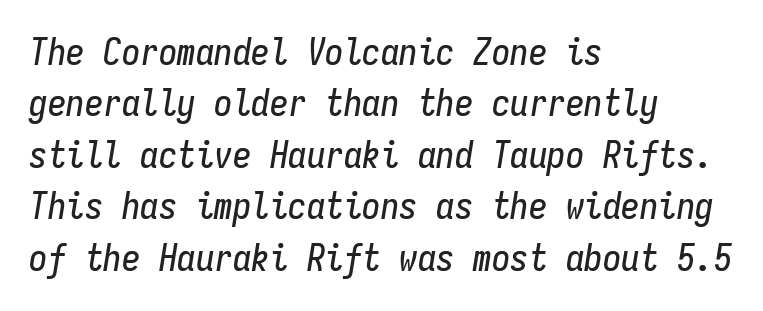
The image shows 37 px condensed type, italic (leaning right), monospaced; set left-aligned, normal line spacing (1.39x), normal letter spacing, not underlined; low stroke contrast and a medium x-height.
